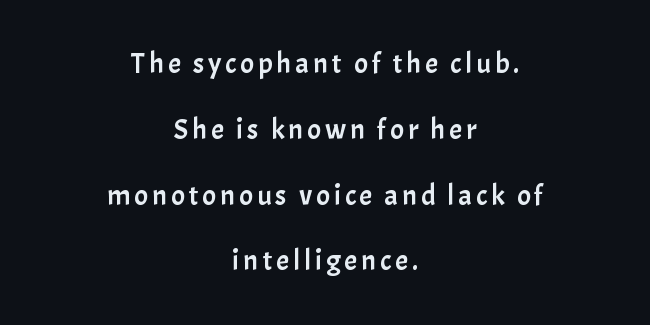
The image shows 29 px sans-serif type, upright; set centered, loose line spacing (2.27x), not underlined; low stroke contrast and a medium x-height.
